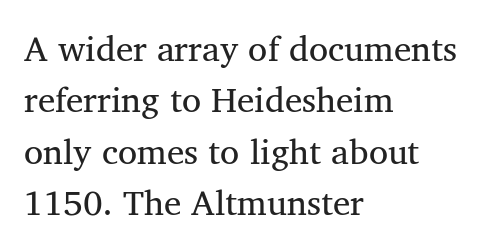
This is not heavy type; no bold has been used. You could not count columns in this text — the font is proportionally spaced. Type style note: has serifs. A typesetter would mark this as roman, not italic. The strip under each line holds only bare page.
